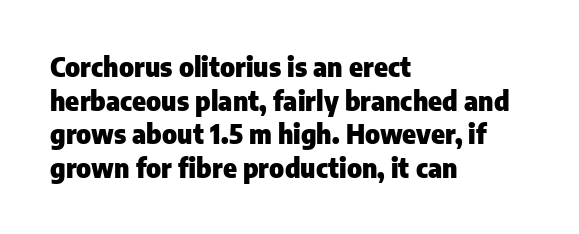
Regarding leading, the lines here are spaced in the standard way. Nothing unusual about the tracking: characters are spaced as the font intends. Clear beneath every line of the passage. The compositor pushed each line to the left boundary. Ascenders rise straight up at ninety degrees. The font is running at its bold setting.
